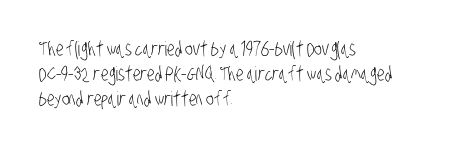
The image shows 20 px text type; set left-aligned, normal line spacing (1.25x), normal letter spacing, not underlined.
